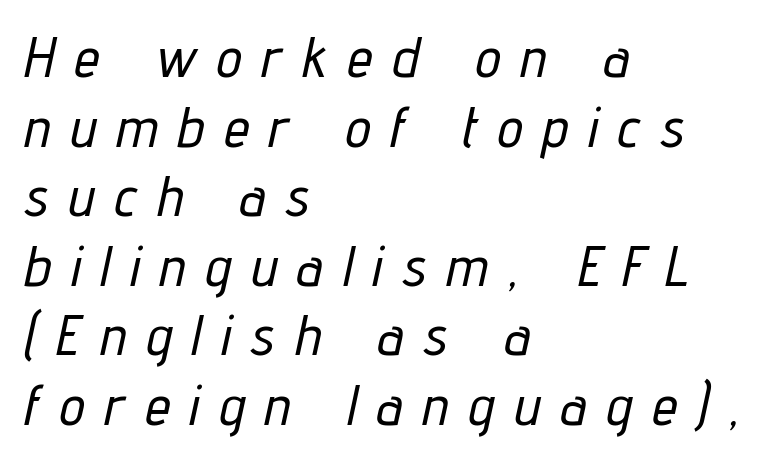
{"italic": "yes", "lean": "right", "slant_degrees": 12, "width": "condensed", "stroke_contrast": "low", "x_height": "medium", "monospaced": "no", "underline": "no", "align": "left", "line_spacing_ratio": 1.22, "letter_spacing": "wide", "letter_spacing_em": 0.36, "glyph_px": 57}
